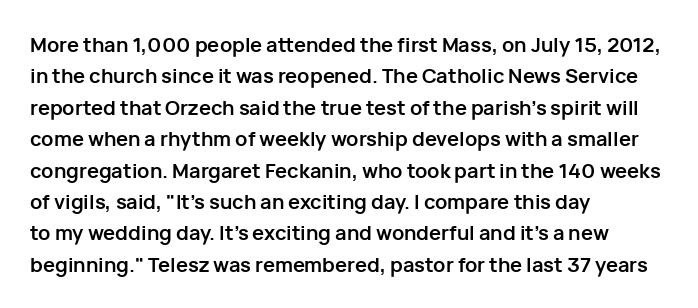
{"italic": "no", "bold": "yes", "underline": "no", "align": "left", "line_spacing": "normal", "line_spacing_ratio": 1.57, "letter_spacing": "normal", "letter_spacing_em": 0.0, "glyph_px": 20}
